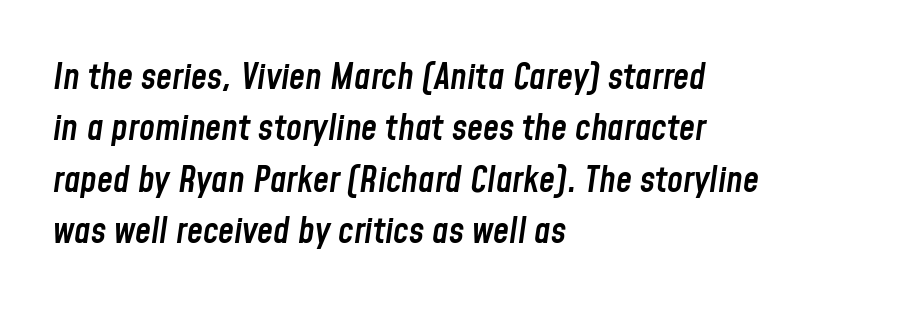
The image shows 36 px semibold, condensed type, italic (leaning right); set left-aligned, normal line spacing (1.43x), normal letter spacing, not underlined; low stroke contrast and a medium x-height.
